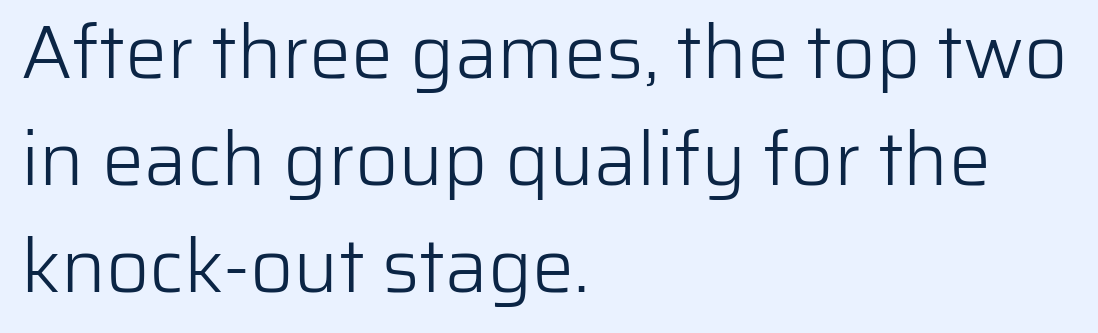
{"serif": "no", "italic": "no", "bold": "no", "weight": "light", "width": "normal", "stroke_contrast": "low", "x_height": "medium", "monospaced": "no", "underline": "no", "align": "left", "line_spacing": "normal", "line_spacing_ratio": 1.43, "letter_spacing": "normal", "letter_spacing_em": 0.0, "glyph_px": 75}
